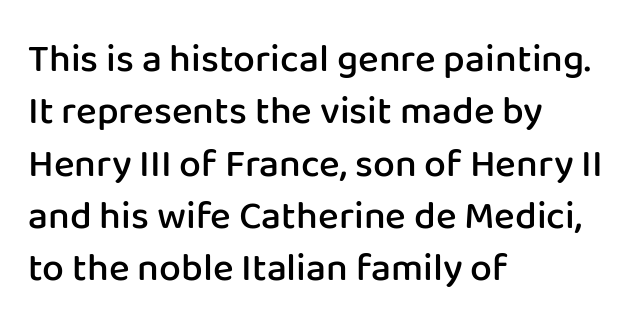
Q: Is the text bold? A: Semi-bold.
Q: Is the text italic (slanted)? A: No, it is upright.
Q: Is the typeface a serif or a sans-serif typeface? A: Sans-serif.
Q: Is the text underlined? A: No.
Q: How is the paragraph aligned? A: Left-aligned.
Q: Is the spacing between letters normal or unusually wide? A: Normal.
Q: Is the spacing between lines tight, normal or loose? A: Normal.
Q: Width (condensed, normal, or wide)? A: Normal.
Q: Stroke contrast? A: Low.
Q: x-height? A: Medium.
Q: Monospaced? A: No.
